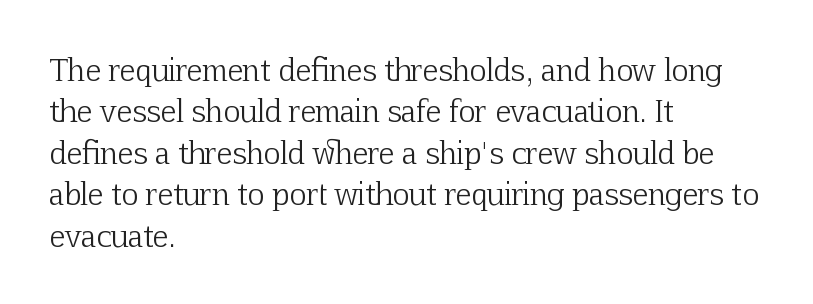
The image shows 29 px light serif type, upright; set left-aligned, normal line spacing (1.43x), normal letter spacing, not underlined; low stroke contrast and a medium x-height.
